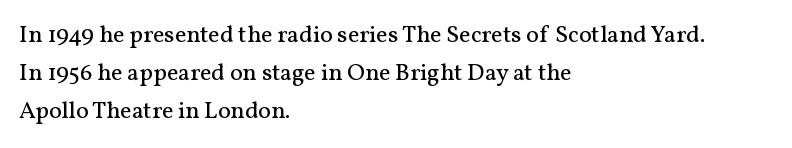
The image shows 24 px text type, upright; set left-aligned, normal line spacing (1.58x), normal letter spacing, not underlined.
